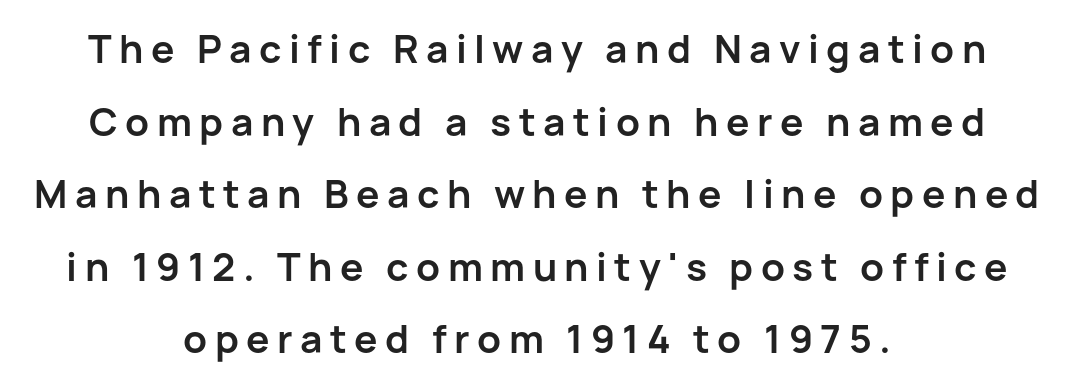
{"serif": "no", "italic": "no", "bold": "yes", "weight": "semibold", "width": "normal", "stroke_contrast": "low", "x_height": "medium", "monospaced": "no", "underline": "no", "align": "center", "line_spacing_ratio": 1.86, "glyph_px": 39}
